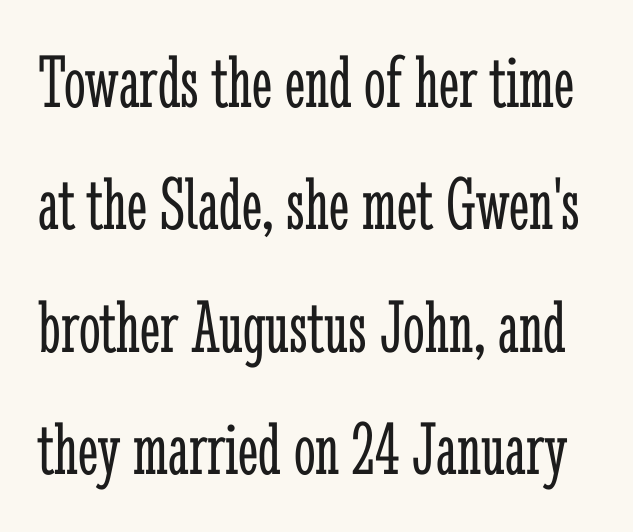
{"serif": "yes", "italic": "no", "bold": "no", "weight": "light", "width": "condensed", "stroke_contrast": "low", "x_height": "medium", "monospaced": "no", "underline": "no", "line_spacing": "normal", "line_spacing_ratio": 1.59, "letter_spacing": "normal", "letter_spacing_em": 0.0, "glyph_px": 77}
